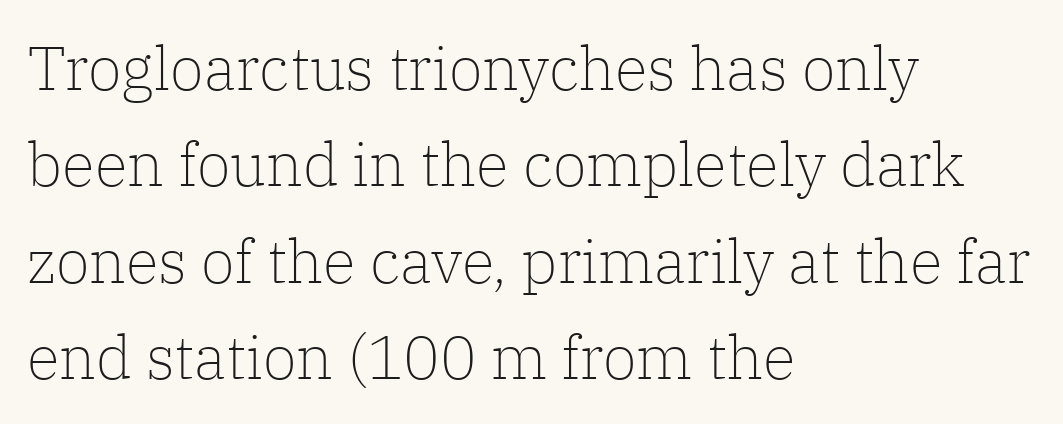
The line-height multiplier appears to be the usual default. This sample is left-justified, so line endings fall wherever the words run out. The rendering shows small feet on the letterforms — a serif design. These lines were composed using upright roman letters. Here the glyphs are tracked normally, forming tight word shapes.
